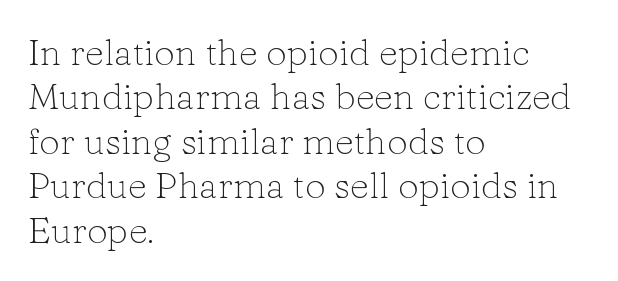
The image shows 37 px light serif type, upright; set left-aligned, line spacing 1.2x, normal letter spacing, not underlined; low stroke contrast and a medium x-height.
